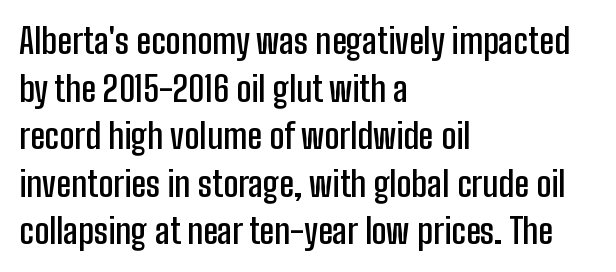
Semibold letterforms, between regular and bold. Type without underlining. Inter-character spacing is left at the font's built-in metrics. The passage shown is typed in a proportional face where columns would drift.
